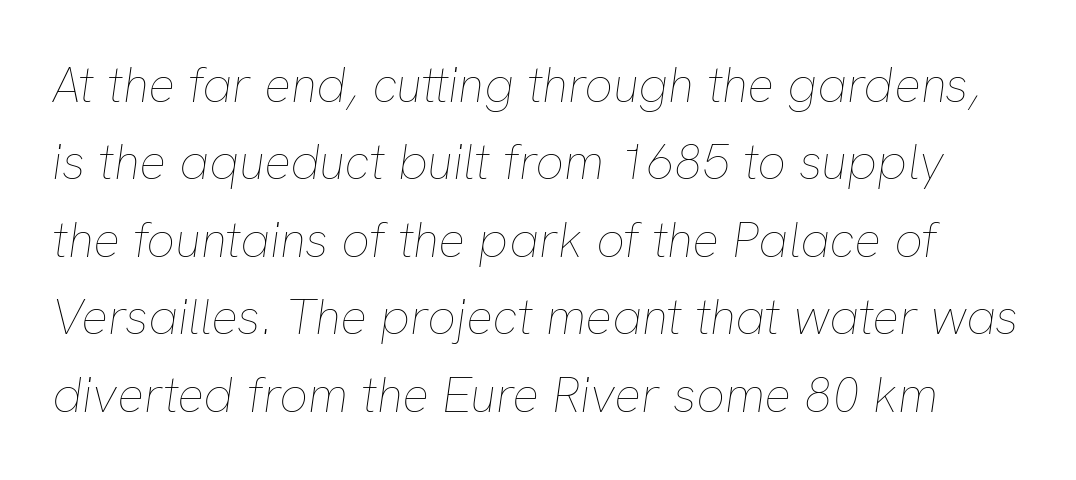
The rendering uses a moderate line-height, typical for paragraphs. Do the characters align in a grid? No, the font is proportional. What stands out about the letter spacing? Nothing — it is the standard amount. Plain, unruled lines of type. Rendered with sloped, italic letterforms. Weight: in the light-to-regular range.
